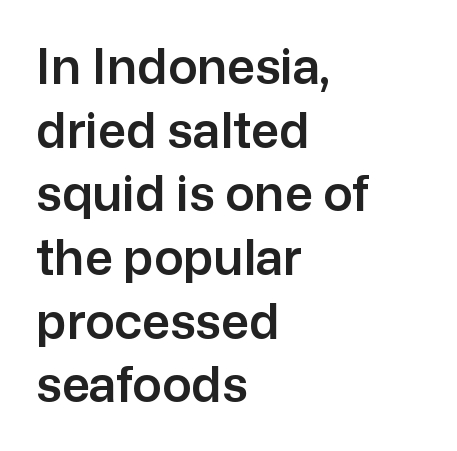
Serif or sans? Sans — the stroke terminals are bare. Posture: upright roman. Type without underlining. If you measured baseline to baseline, you'd find a middling distance. Proportional: the letters do not fall into vertical columns. These lines keep a tight, regular rhythm from letter to letter.
